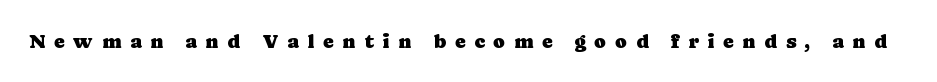
The image shows 20 px text type, upright; set unusually wide letter spacing (+0.43 em), not underlined.
